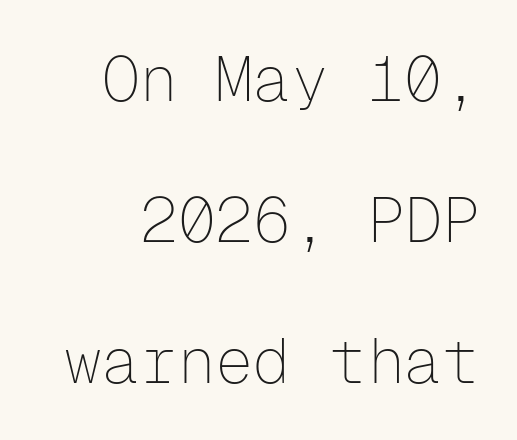
{"serif": "no", "italic": "no", "bold": "no", "weight": "thin", "width": "normal", "stroke_contrast": "low", "x_height": "medium", "monospaced": "yes", "underline": "no", "line_spacing": "loose", "line_spacing_ratio": 2.24, "letter_spacing": "normal", "letter_spacing_em": 0.0, "glyph_px": 63}
